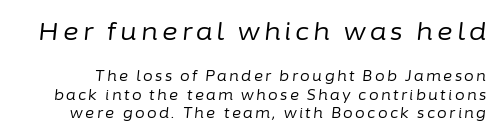
Q: Is the text bold? A: No.
Q: Is the text italic (slanted)? A: Yes, it leans right by about 6 degrees.
Q: Is the text underlined? A: No.
Q: Is the spacing between lines tight, normal or loose? A: Normal.
Q: Which block of text is set in a larger size, the first (top) or the second (bottom)? A: The first (top) one.
